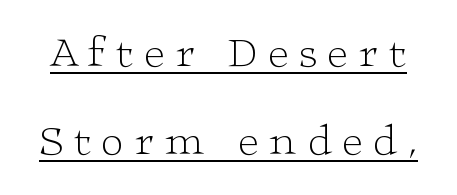
Q: Is the text bold? A: No.
Q: Is the text italic (slanted)? A: No, it is upright.
Q: Is the typeface a serif or a sans-serif typeface? A: Serif.
Q: Is the text underlined? A: Yes.
Q: Is the spacing between letters normal or unusually wide? A: Unusually wide.
Q: Is the spacing between lines tight, normal or loose? A: Loose.
Q: Width (condensed, normal, or wide)? A: Wide.
Q: Stroke contrast? A: Low.
Q: x-height? A: Medium.
Q: Monospaced? A: No.
